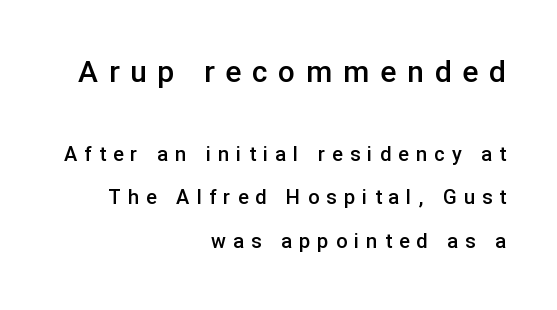
The image shows 30 px semibold sans-serif type, upright; set right-aligned, loose line spacing (2.17x), unusually wide letter spacing (+0.36 em), not underlined; the first (top) block is 1.5x larger; low stroke contrast and a medium x-height.
